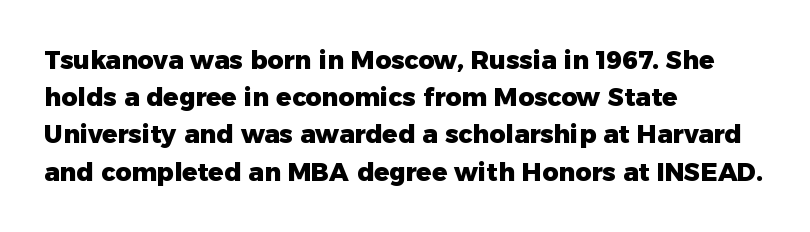
Q: Is the text bold? A: Yes.
Q: Is the text italic (slanted)? A: No, it is upright.
Q: Is the text underlined? A: No.
Q: How is the paragraph aligned? A: Left-aligned.
Q: Is the spacing between letters normal or unusually wide? A: Normal.
Q: Is the spacing between lines tight, normal or loose? A: Normal.
